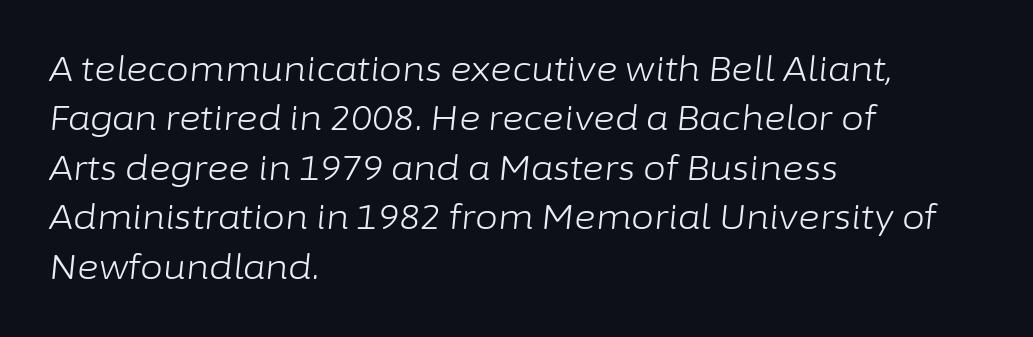
Q: Is the text bold? A: No.
Q: Is the text italic (slanted)? A: Yes, it leans right by about 6 degrees.
Q: Is the text underlined? A: No.
Q: How is the paragraph aligned? A: Left-aligned.
Q: Is the spacing between letters normal or unusually wide? A: Normal.
Q: Is the spacing between lines tight, normal or loose? A: Normal.
Q: Width (condensed, normal, or wide)? A: Normal.
Q: Stroke contrast? A: Low.
Q: x-height? A: Medium.
Q: Monospaced? A: No.
